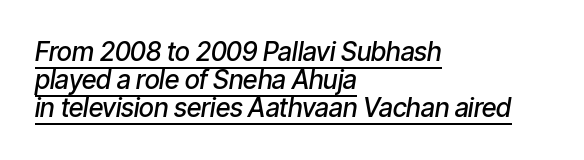
{"italic": "yes", "lean": "right", "slant_degrees": 9, "bold": "semi", "underline": "yes", "align": "left", "line_spacing": "tight", "line_spacing_ratio": 1.08, "letter_spacing": "normal", "letter_spacing_em": 0.0, "glyph_px": 26}
